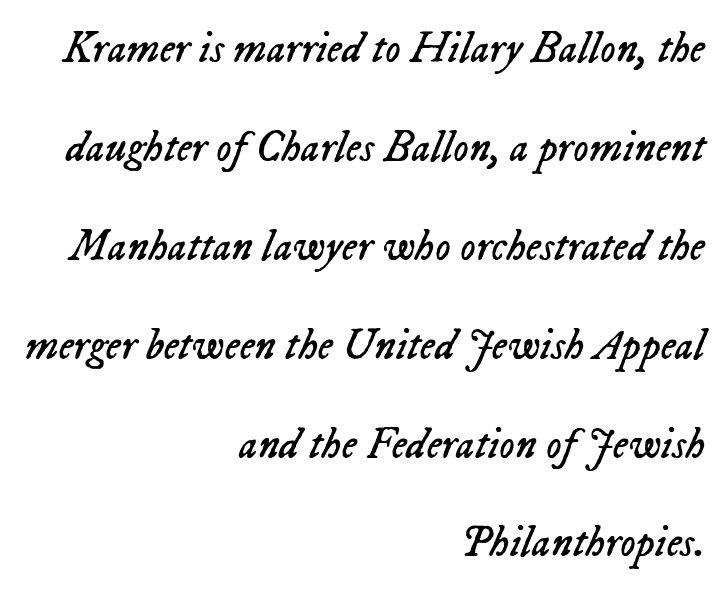
{"italic": "yes", "lean": "right", "slant_degrees": 23, "bold": "no", "weight": "regular", "width": "normal", "stroke_contrast": "low", "x_height": "medium", "monospaced": "no", "underline": "no", "align": "right", "line_spacing": "loose", "line_spacing_ratio": 2.3, "letter_spacing": "normal", "letter_spacing_em": 0.0, "glyph_px": 43}
